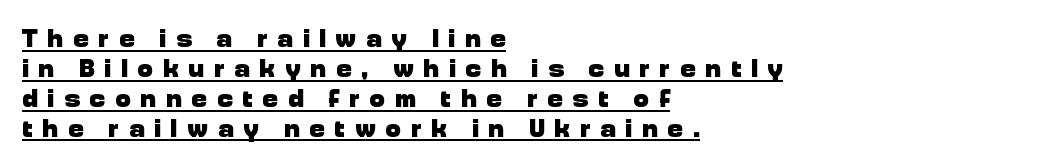
Q: Is the text bold? A: Yes.
Q: Is the text italic (slanted)? A: No, it is upright.
Q: Is the text underlined? A: Yes.
Q: How is the paragraph aligned? A: Left-aligned.
Q: Is the spacing between letters normal or unusually wide? A: Unusually wide.
Q: Is the spacing between lines tight, normal or loose? A: Tight.
